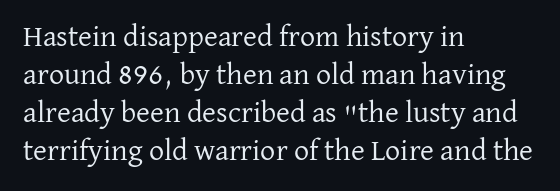
The image shows 30 px regular-weight serif type, upright; set left-aligned, normal line spacing (1.27x), normal letter spacing, not underlined; low stroke contrast and a medium x-height.
